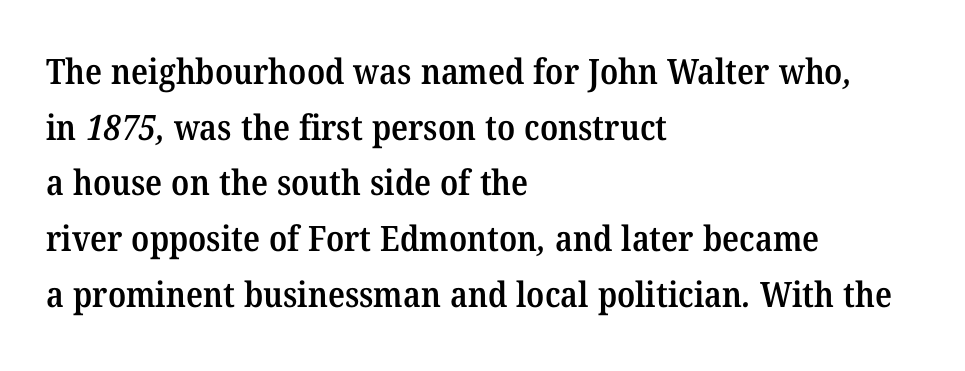
Q: Is the text bold? A: Semi-bold.
Q: Is the typeface a serif or a sans-serif typeface? A: Serif.
Q: Is the text underlined? A: No.
Q: How is the paragraph aligned? A: Left-aligned.
Q: Is the spacing between letters normal or unusually wide? A: Normal.
Q: Is the spacing between lines tight, normal or loose? A: Normal.
Q: Width (condensed, normal, or wide)? A: Normal.
Q: Stroke contrast? A: Medium.
Q: x-height? A: Medium.
Q: Monospaced? A: No.
